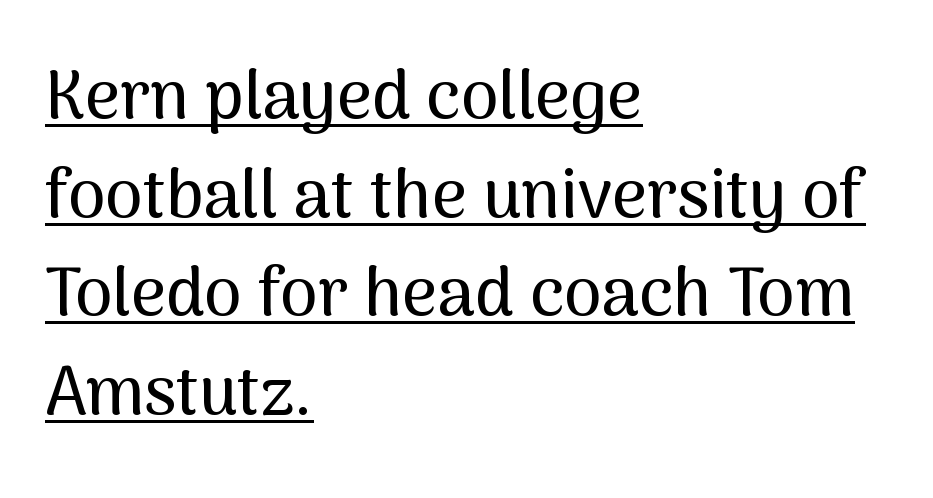
Q: Is the text italic (slanted)? A: No, it is upright.
Q: Is the typeface a serif or a sans-serif typeface? A: Sans-serif.
Q: Is the text underlined? A: Yes.
Q: How is the paragraph aligned? A: Left-aligned.
Q: Is the spacing between letters normal or unusually wide? A: Normal.
Q: Is the spacing between lines tight, normal or loose? A: Normal.
Q: Width (condensed, normal, or wide)? A: Normal.
Q: Stroke contrast? A: Medium.
Q: x-height? A: Medium.
Q: Monospaced? A: No.
